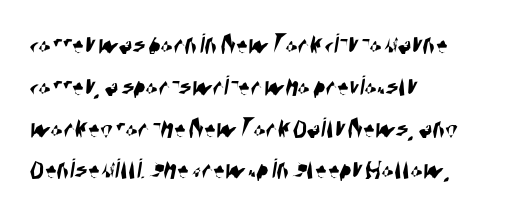
{"serif": "no", "width": "condensed", "stroke_contrast": "high", "x_height": "large", "monospaced": "no", "underline": "no", "align": "left", "line_spacing": "normal", "line_spacing_ratio": 1.44, "letter_spacing": "normal", "letter_spacing_em": 0.0, "glyph_px": 29}
